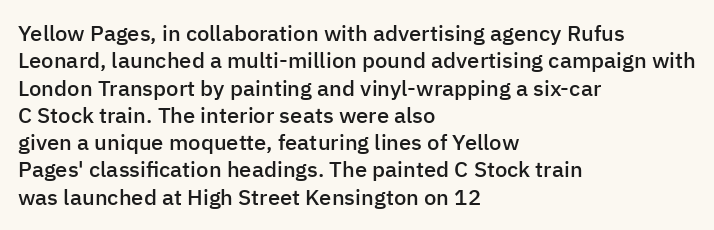
Q: Is the text bold? A: Semi-bold.
Q: Is the text italic (slanted)? A: No, it is upright.
Q: Is the text underlined? A: No.
Q: How is the paragraph aligned? A: Left-aligned.
Q: Is the spacing between letters normal or unusually wide? A: Normal.
